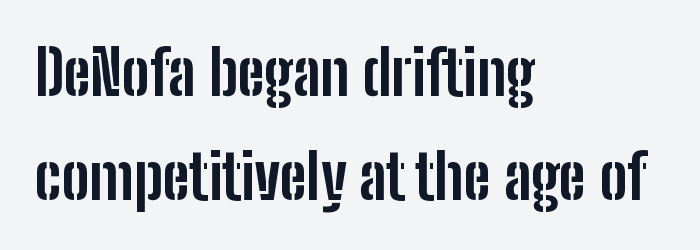
Q: Is the text bold? A: Yes.
Q: Is the text italic (slanted)? A: No, it is upright.
Q: Is the typeface a serif or a sans-serif typeface? A: Sans-serif.
Q: Is the text underlined? A: No.
Q: How is the paragraph aligned? A: Left-aligned.
Q: Is the spacing between letters normal or unusually wide? A: Normal.
Q: Is the spacing between lines tight, normal or loose? A: Normal.
Q: Width (condensed, normal, or wide)? A: Condensed.
Q: Stroke contrast? A: Low.
Q: x-height? A: Medium.
Q: Monospaced? A: No.
